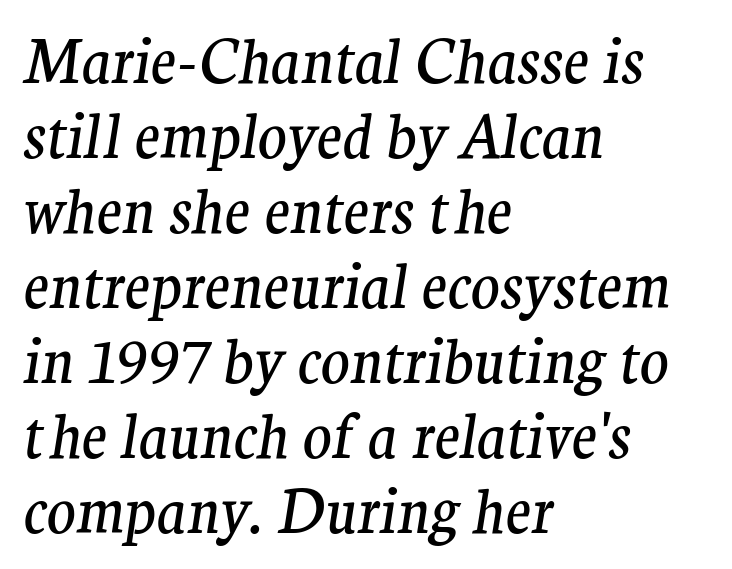
The letters advance in unequal steps, a hallmark of proportional type. The text block is weighted toward the left margin, trailing off unevenly rightward. The space between consecutive lines is moderate. Beneath every word, the page is bare. Slanted lettering throughout. Old-style or modern, the face here clearly has serifs.
